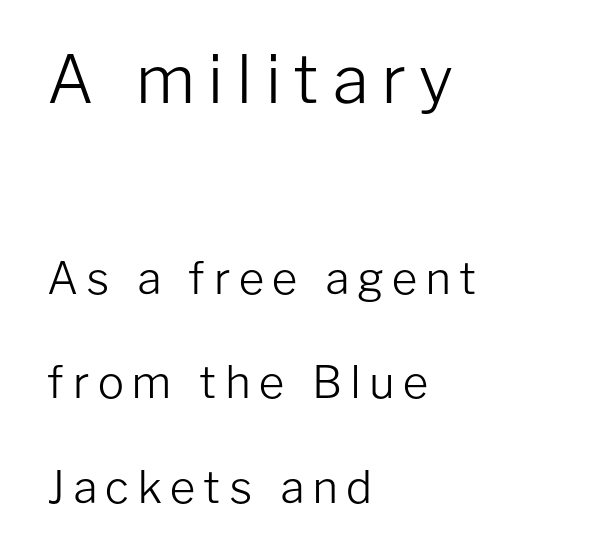
The image shows 66 px light sans-serif type, upright; set left-aligned, loose line spacing (2.37x), not underlined; the first (top) block is 1.5x larger; low stroke contrast and a medium x-height.
